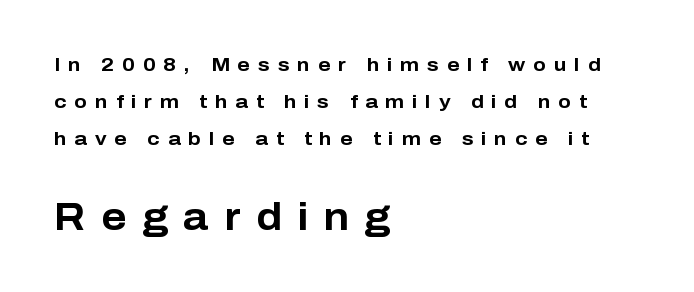
The image shows 38 px bold sans-serif type, upright; set left-aligned, loose line spacing (1.95x), unusually wide letter spacing (+0.41 em), not underlined; the second (bottom) block is 2.0x larger; low stroke contrast and a medium x-height.
